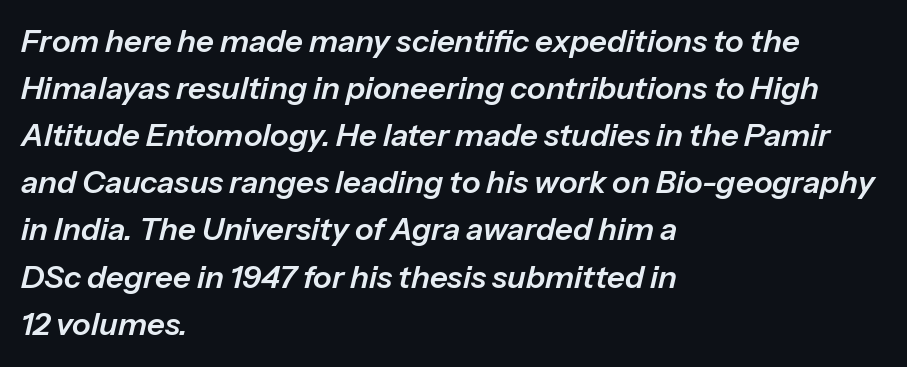
{"italic": "yes", "lean": "right", "slant_degrees": 13, "width": "normal", "stroke_contrast": "low", "x_height": "medium", "monospaced": "no", "underline": "no", "align": "left", "line_spacing": "normal", "line_spacing_ratio": 1.52, "letter_spacing": "normal", "letter_spacing_em": 0.0, "glyph_px": 31}
